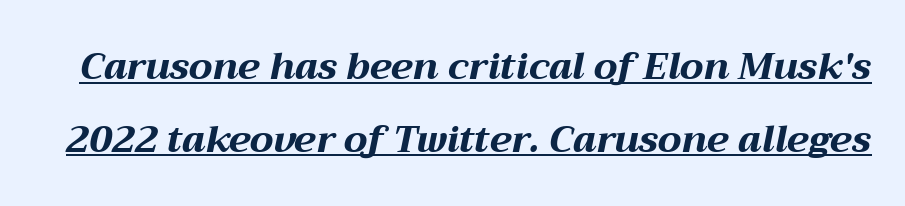
Looking at the ascenders, they clearly lean. Letter spacing: default. Compared with typical paragraphs, the rows here are farther apart. Has an underline been added? It has.
